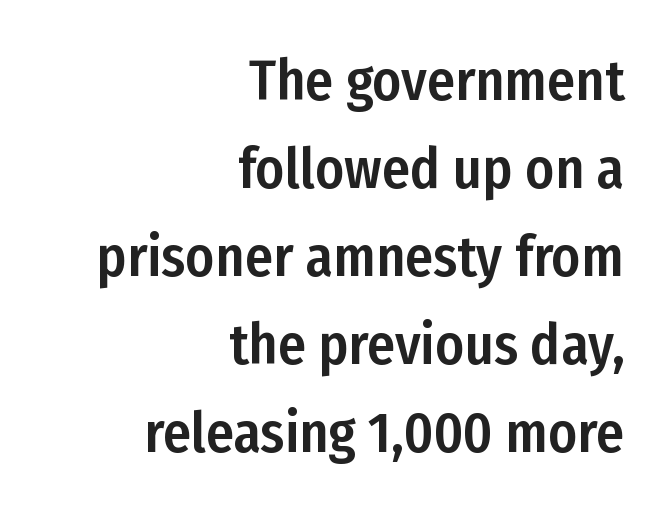
Characters follow at the spacing the type designer built in. Where is the straight margin? On the right. Unlike a traditional serif, this face leaves its strokes unadorned. Does the lettering tilt? It doesn't — this is upright.
